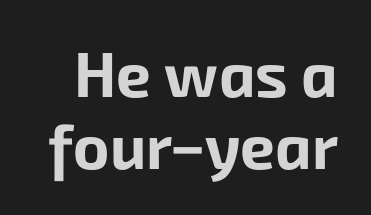
Does extra space separate the letters? No, they use regular spacing. Plenty of ink on the page — the face is bold. No word sits above an underline. Proportional: the letters do not fall into vertical columns. A typesetter would label this face a sans.
